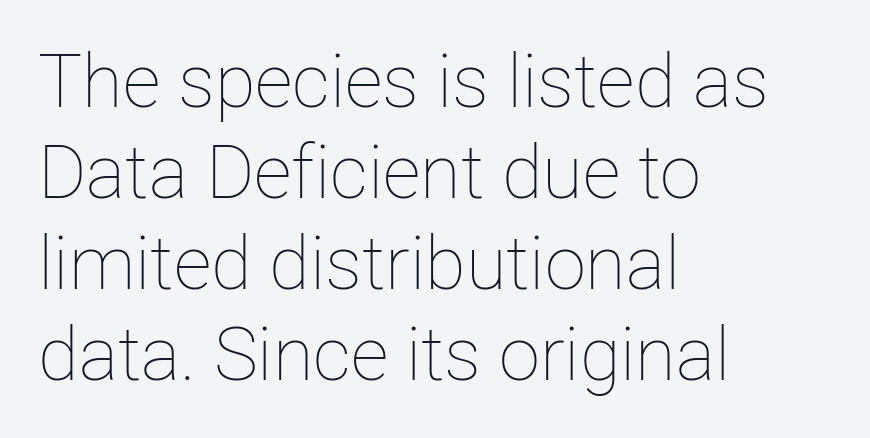
Q: Is the text bold? A: No.
Q: Is the text italic (slanted)? A: No, it is upright.
Q: Is the text underlined? A: No.
Q: How is the paragraph aligned? A: Left-aligned.
Q: Is the spacing between letters normal or unusually wide? A: Normal.
Q: Width (condensed, normal, or wide)? A: Normal.
Q: Stroke contrast? A: Low.
Q: x-height? A: Medium.
Q: Monospaced? A: No.
